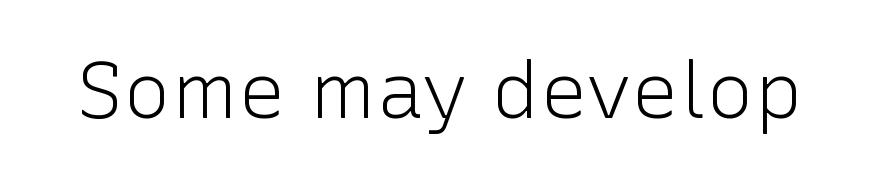
Q: Is the text bold? A: No.
Q: Is the text italic (slanted)? A: No, it is upright.
Q: Is the typeface a serif or a sans-serif typeface? A: Sans-serif.
Q: Is the text underlined? A: No.
Q: Is the spacing between letters normal or unusually wide? A: Normal.
Q: Width (condensed, normal, or wide)? A: Normal.
Q: Stroke contrast? A: Low.
Q: x-height? A: Medium.
Q: Monospaced? A: No.
